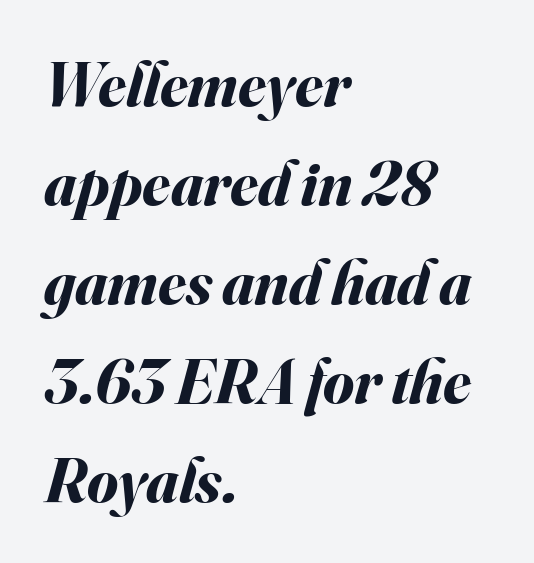
{"italic": "yes", "lean": "right", "slant_degrees": 16, "bold": "yes", "weight": "bold", "width": "normal", "stroke_contrast": "medium", "x_height": "small", "monospaced": "no", "underline": "no", "align": "left", "line_spacing": "normal", "line_spacing_ratio": 1.57, "letter_spacing": "normal", "letter_spacing_em": 0.0, "glyph_px": 63}
